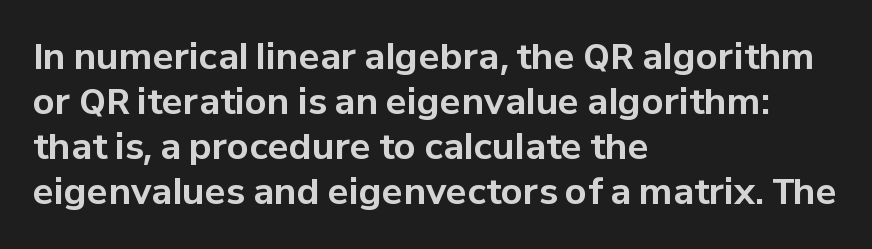
{"serif": "no", "italic": "no", "bold": "yes", "weight": "bold", "width": "normal", "stroke_contrast": "low", "x_height": "medium", "monospaced": "no", "underline": "no", "align": "left", "line_spacing": "normal", "line_spacing_ratio": 1.29, "letter_spacing": "normal", "letter_spacing_em": 0.0, "glyph_px": 35}
